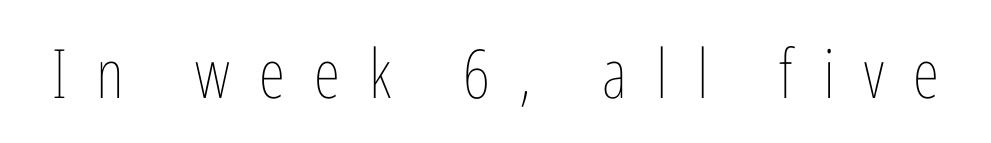
Unbolded letterforms with no extra heft. The gaps between neighbouring characters are conspicuously large. Rendered with straight, roman letterforms. Just letters on the line, the space beneath them empty. You could not count columns in this text — the font is proportionally spaced.
